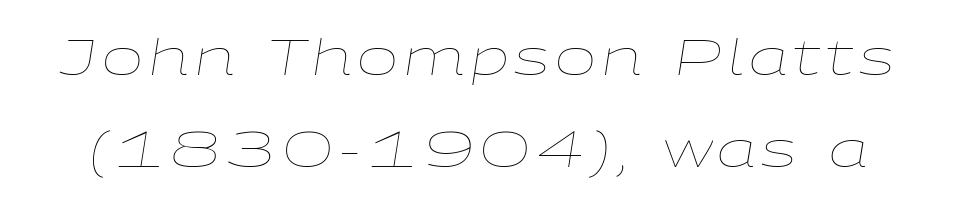
Q: Is the text bold? A: No.
Q: Is the text italic (slanted)? A: Yes, it leans right by about 9 degrees.
Q: Is the text underlined? A: No.
Q: Width (condensed, normal, or wide)? A: Wide.
Q: Stroke contrast? A: Low.
Q: x-height? A: Medium.
Q: Monospaced? A: No.
